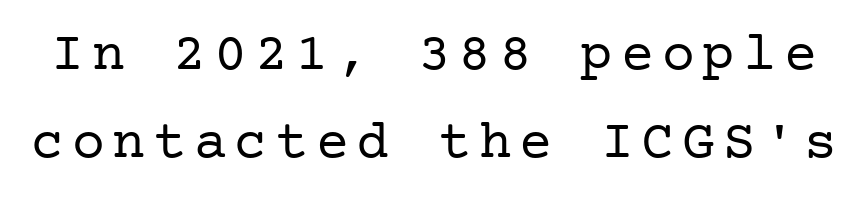
Q: Is the text bold? A: No.
Q: Is the text italic (slanted)? A: No, it is upright.
Q: Is the typeface a serif or a sans-serif typeface? A: Serif.
Q: Is the text underlined? A: No.
Q: Is the spacing between lines tight, normal or loose? A: Normal.
Q: Width (condensed, normal, or wide)? A: Normal.
Q: Stroke contrast? A: Low.
Q: x-height? A: Medium.
